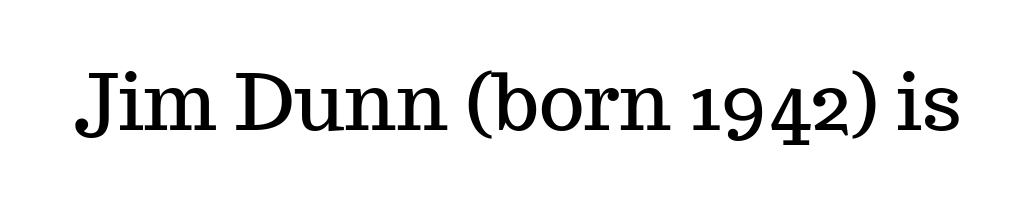
The image shows 78 px serif type, upright; set normal letter spacing, not underlined; medium stroke contrast and a medium x-height.
